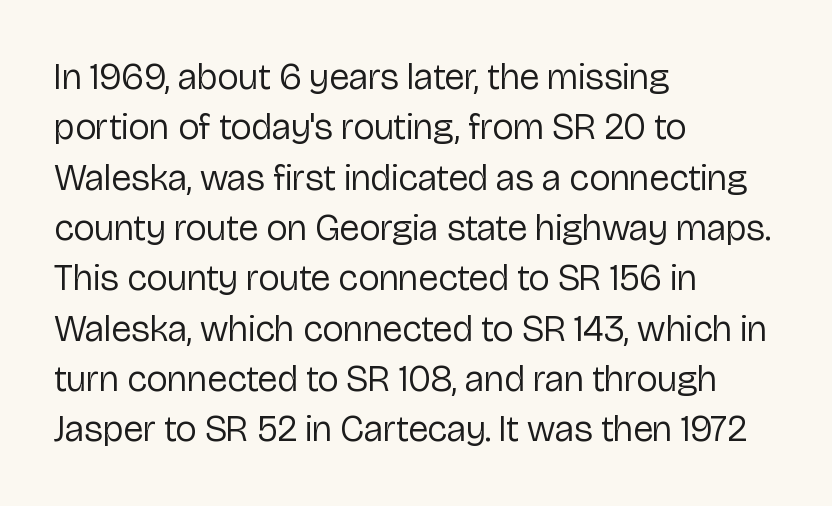
{"serif": "no", "italic": "no", "bold": "no", "weight": "regular", "width": "normal", "stroke_contrast": "low", "x_height": "medium", "monospaced": "no", "underline": "no", "align": "left", "line_spacing": "normal", "line_spacing_ratio": 1.36, "letter_spacing": "normal", "letter_spacing_em": 0.0, "glyph_px": 37}
